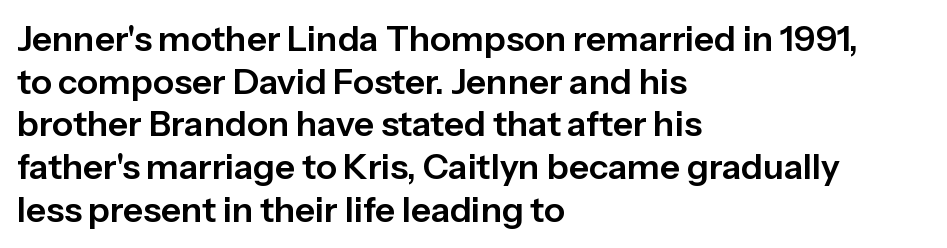
{"serif": "no", "italic": "no", "width": "normal", "stroke_contrast": "low", "x_height": "medium", "monospaced": "no", "underline": "no", "align": "left", "line_spacing_ratio": 1.22, "letter_spacing": "normal", "letter_spacing_em": 0.0, "glyph_px": 35}
